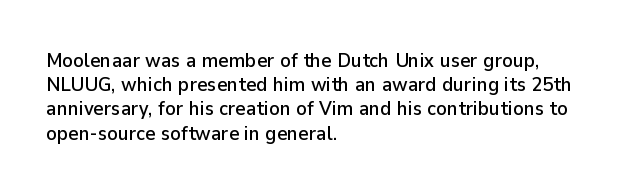
{"italic": "no", "underline": "no", "align": "left", "line_spacing_ratio": 1.21, "letter_spacing": "normal", "letter_spacing_em": 0.0, "glyph_px": 20}
